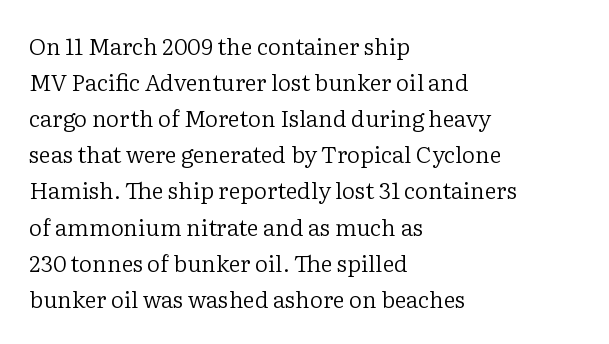
Q: Is the text bold? A: No.
Q: Is the text italic (slanted)? A: No, it is upright.
Q: Is the text underlined? A: No.
Q: How is the paragraph aligned? A: Left-aligned.
Q: Is the spacing between letters normal or unusually wide? A: Normal.
Q: Is the spacing between lines tight, normal or loose? A: Normal.
